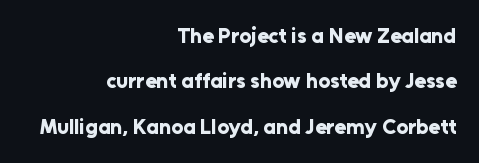
The strokes are fattened all the way to bold. Ascenders rise straight up at ninety degrees. Airy leading. Layout note: lines flush right. How are the letters spaced? Ordinarily, with no added tracking. The zone under the glyphs is completely vacant.
